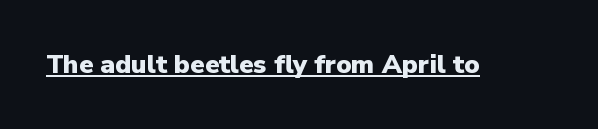
Q: Is the text bold? A: Yes.
Q: Is the text italic (slanted)? A: No, it is upright.
Q: Is the text underlined? A: Yes.
Q: Is the spacing between letters normal or unusually wide? A: Normal.
